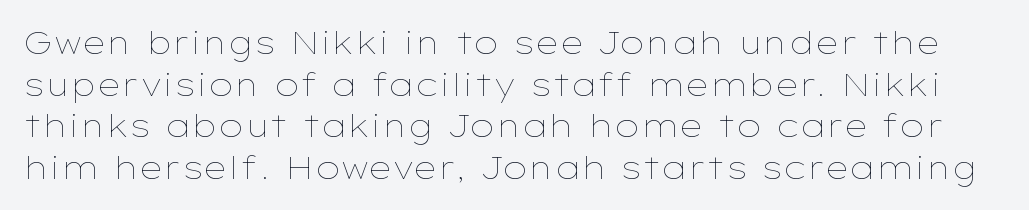
The face used here is proportionally spaced, like ordinary book or web type. The zone under the glyphs is completely vacant. The letterforms sit at book weight or below. Upright lettering throughout. The passage shown stacks its lines at a standard gap.
